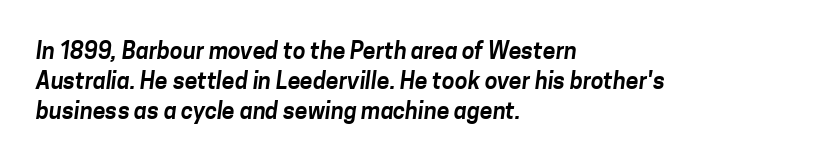
Q: Is the text underlined? A: No.
Q: How is the paragraph aligned? A: Left-aligned.
Q: Is the spacing between letters normal or unusually wide? A: Normal.
Q: Is the spacing between lines tight, normal or loose? A: Normal.
